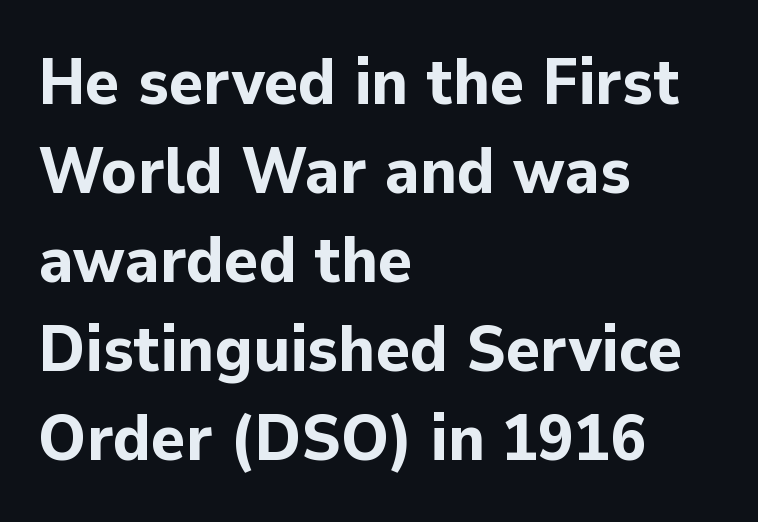
{"serif": "no", "italic": "no", "bold": "yes", "weight": "bold", "width": "normal", "stroke_contrast": "low", "x_height": "medium", "monospaced": "no", "underline": "no", "align": "left", "line_spacing": "normal", "line_spacing_ratio": 1.37, "letter_spacing": "normal", "letter_spacing_em": 0.0, "glyph_px": 65}
